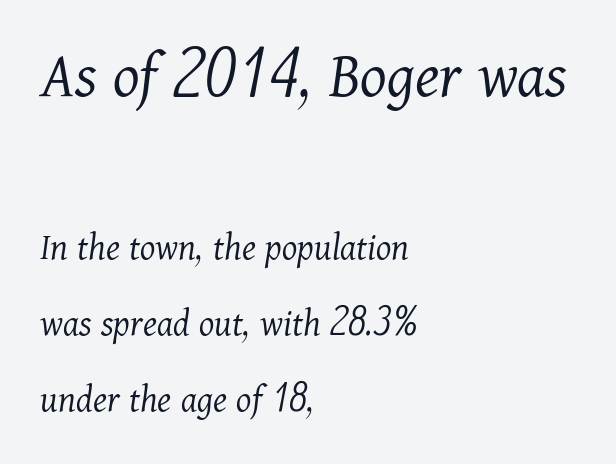
{"serif": "yes", "italic": "yes", "lean": "right", "slant_degrees": 11, "bold": "no", "weight": "light", "width": "normal", "stroke_contrast": "medium", "x_height": "medium", "monospaced": "no", "underline": "no", "align": "left", "line_spacing": "loose", "line_spacing_ratio": 1.94, "letter_spacing": "normal", "letter_spacing_em": 0.0, "larger_block": "first", "size_ratio": 1.74, "glyph_px": 68}
